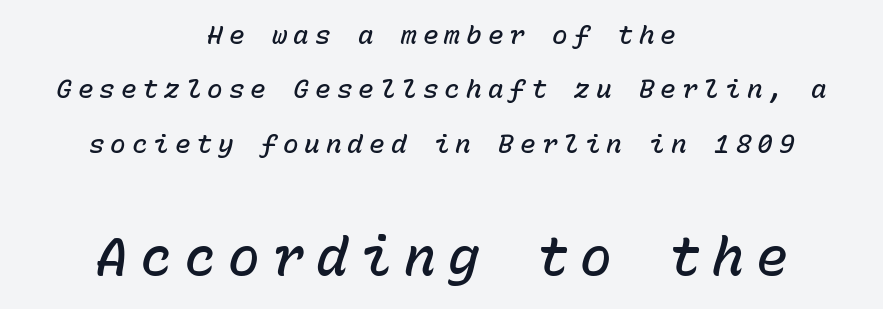
A student would call this center alignment; a typographer would say set centered. In this sample the second text group is rendered at the bigger scale. The whole block is typeset with a tilt. Glance below the letters and you will spot only blank space. Monospaced: the letters line up in strict vertical columns.
